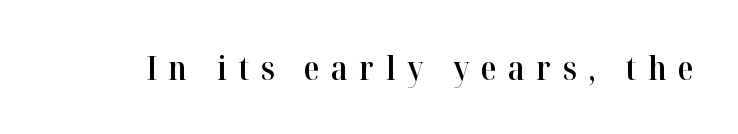
Here the designer chose a conventional face with non-uniform glyph widths. No word sits above an underline. Font category for this specimen: serif. Is the letter spacing exaggerated? Yes — the characters are pushed far apart.
